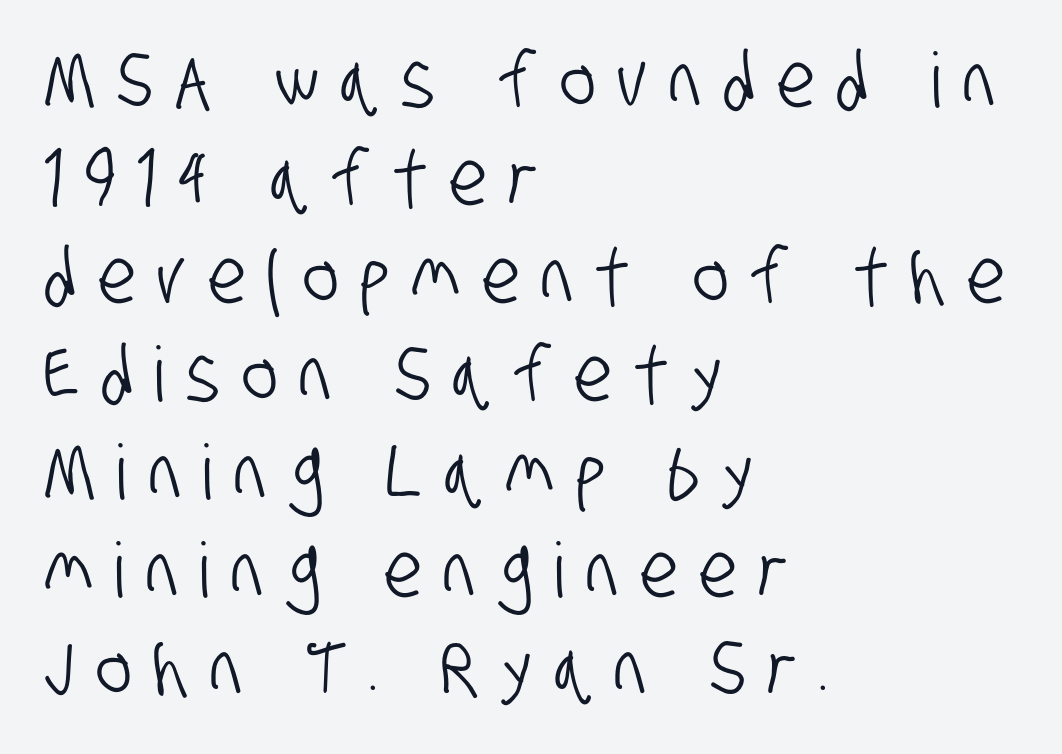
{"serif": "no", "width": "condensed", "stroke_contrast": "low", "x_height": "large", "monospaced": "no", "underline": "no", "align": "left", "line_spacing": "normal", "line_spacing_ratio": 1.29, "letter_spacing": "wide", "letter_spacing_em": 0.29, "glyph_px": 76}
